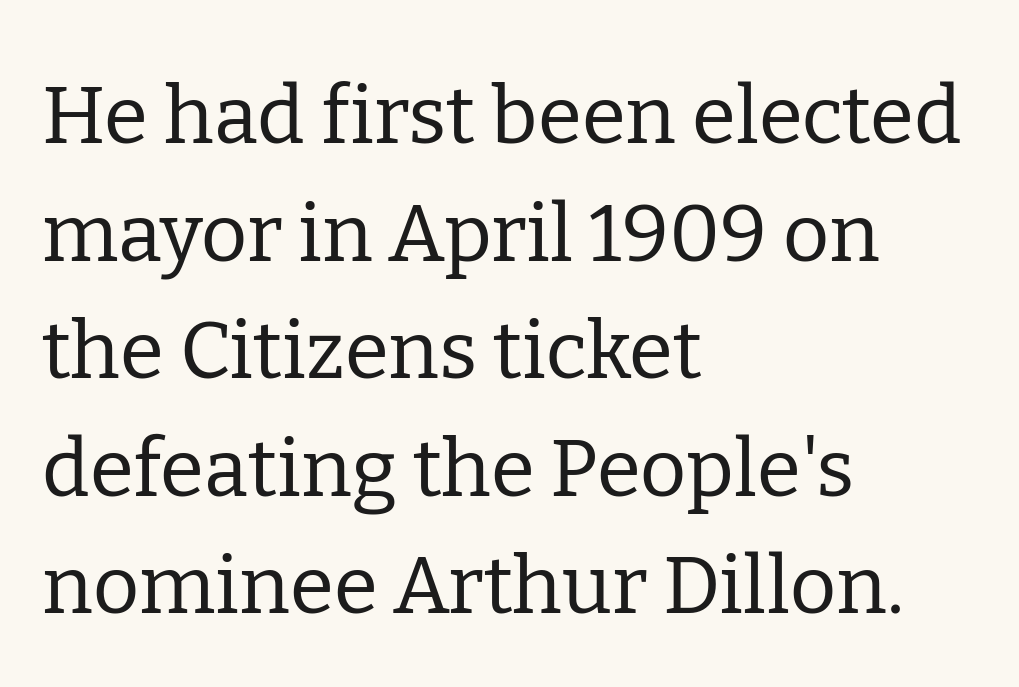
{"serif": "yes", "italic": "no", "bold": "no", "weight": "regular", "width": "normal", "stroke_contrast": "low", "x_height": "medium", "monospaced": "no", "underline": "no", "align": "left", "line_spacing": "normal", "line_spacing_ratio": 1.47, "letter_spacing": "normal", "letter_spacing_em": 0.0, "glyph_px": 80}
